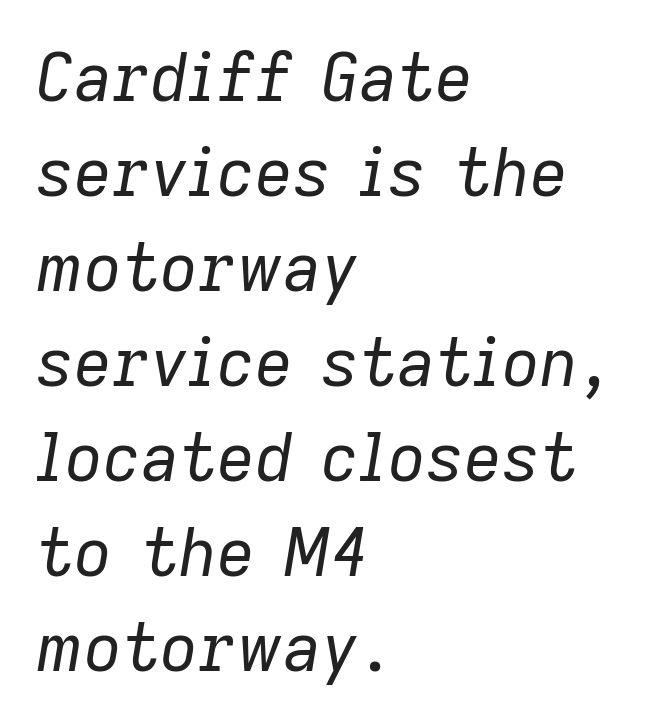
The image shows 66 px regular-weight type, italic (leaning right); set left-aligned, normal line spacing (1.44x), normal letter spacing, not underlined; low stroke contrast and a medium x-height.
